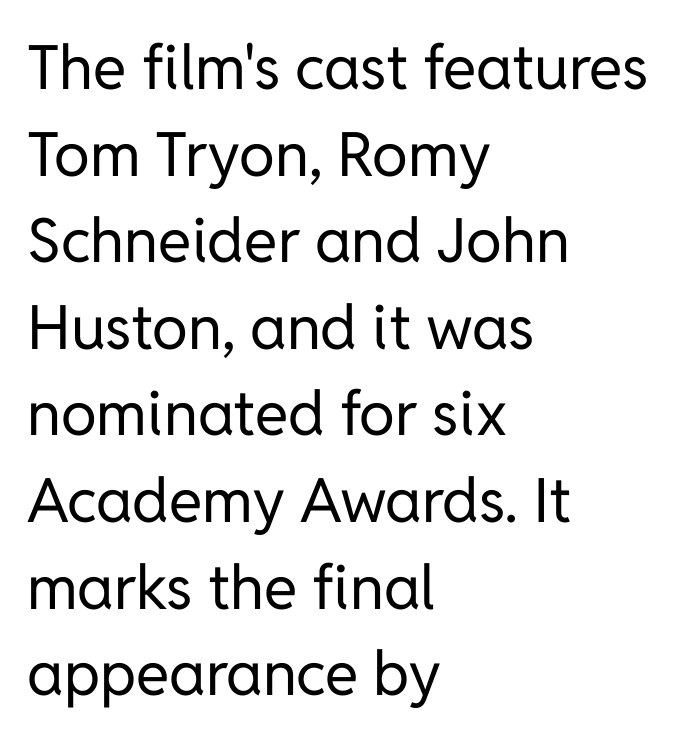
This sample keeps an unexceptional amount of space between lines. The typeface has the unassuming heft of standard copy or less. The letters advance in unequal steps, a hallmark of proportional type. Characters follow at the spacing the type designer built in. All the whitespace from short lines collects on the right. The zone under the glyphs is completely vacant.
